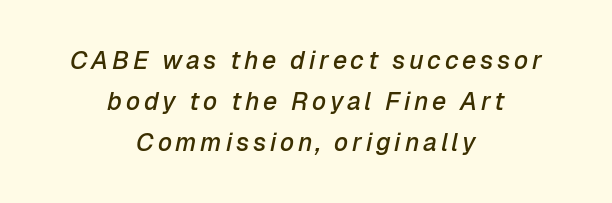
The image shows 25 px text type, italic (leaning right); set centered, normal line spacing (1.65x), not underlined.
